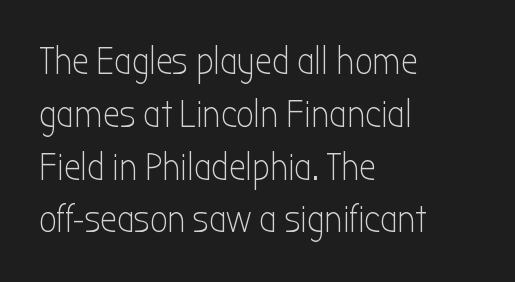
The image shows 38 px light, condensed sans-serif type, upright; set left-aligned, normal line spacing (1.39x), normal letter spacing, not underlined; low stroke contrast and a medium x-height.
